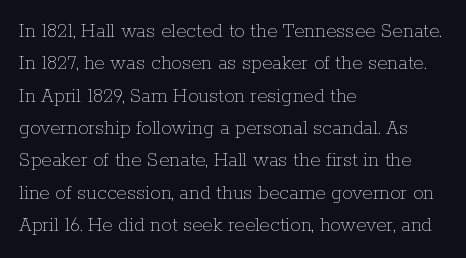
Words float on clear page, feet unadorned. Letters have the restrained weight of plain body copy at most. Horizontal alignment here is leftward, the default for most running prose. Whoever set this chose a conventional vertical rhythm. This sample uses an upright cut, with every glyph sitting square on the baseline.
